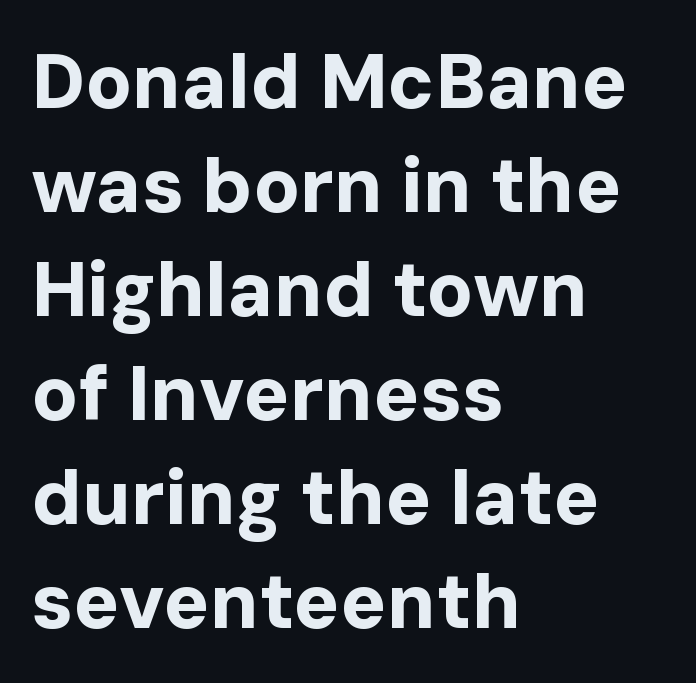
Note the varied advance widths — an 'i' is clearly narrower than an 'm'. You could call the tracking neutral — neither tight nor loose. Examine the stroke ends and you'll find no serifs. In terms of weight, the rendering is a true, heavy bold. Reading down the block, your eye returns to a fixed left position each line. The words here are not underlined.
